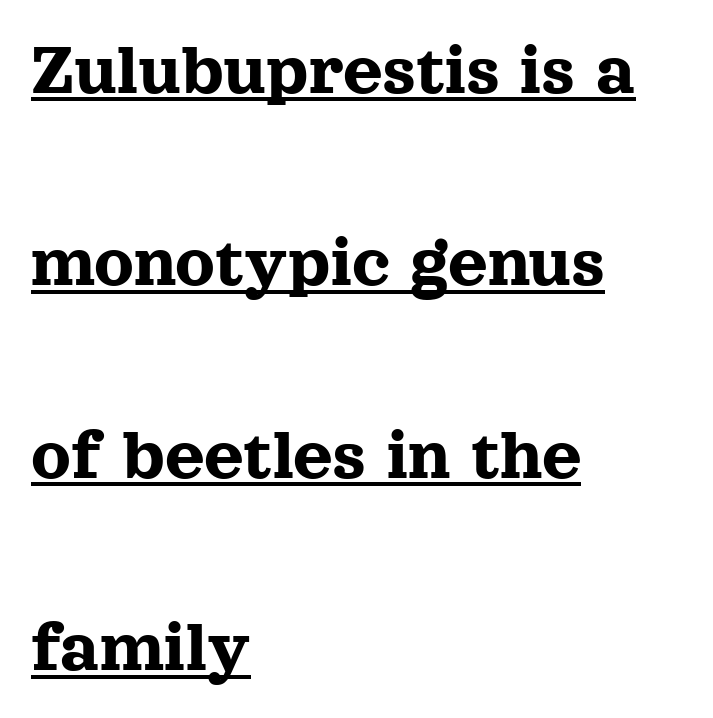
{"serif": "yes", "italic": "no", "width": "normal", "x_height": "medium", "monospaced": "no", "underline": "yes", "align": "left", "line_spacing": "loose", "line_spacing_ratio": 2.5, "letter_spacing": "normal", "letter_spacing_em": 0.0, "glyph_px": 77}
